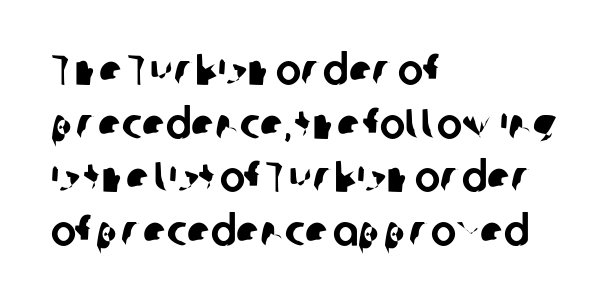
Q: Is the typeface a serif or a sans-serif typeface? A: Sans-serif.
Q: Is the text underlined? A: No.
Q: How is the paragraph aligned? A: Left-aligned.
Q: Is the spacing between letters normal or unusually wide? A: Normal.
Q: Is the spacing between lines tight, normal or loose? A: Normal.
Q: Width (condensed, normal, or wide)? A: Normal.
Q: Stroke contrast? A: Low.
Q: x-height? A: Medium.
Q: Monospaced? A: No.
